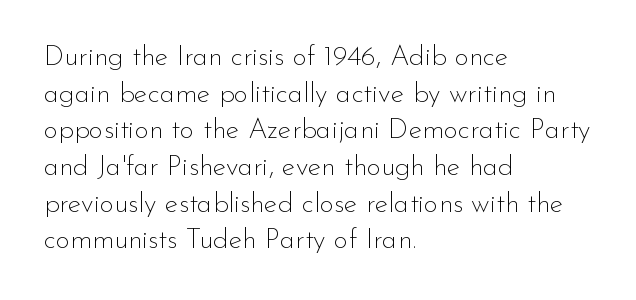
{"serif": "no", "italic": "no", "bold": "no", "weight": "thin", "width": "normal", "stroke_contrast": "low", "x_height": "small", "monospaced": "no", "underline": "no", "align": "left", "line_spacing": "normal", "line_spacing_ratio": 1.31, "letter_spacing": "normal", "letter_spacing_em": 0.0, "glyph_px": 28}
